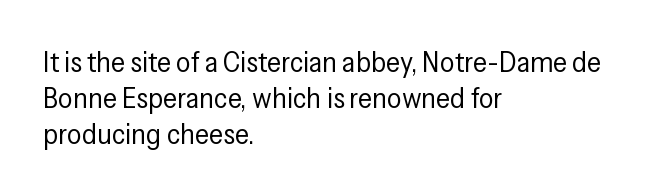
This is sans-serif lettering, the kind often seen on screens and signage. Characters follow at the spacing the type designer built in. The letters stand upright; this is a roman face. Is this a fixed-width face? No — the glyphs have proportional, varying widths.
